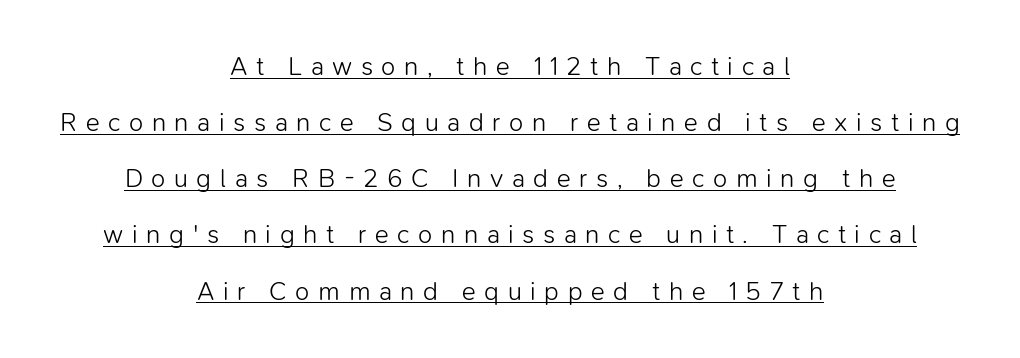
{"italic": "no", "bold": "no", "underline": "yes", "align": "center", "line_spacing": "loose", "line_spacing_ratio": 2.16, "letter_spacing": "wide", "letter_spacing_em": 0.33, "glyph_px": 26}
